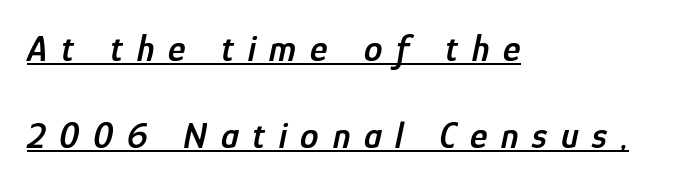
The image shows 37 px semibold, condensed type, italic (leaning right); set left-aligned, loose line spacing (2.34x), unusually wide letter spacing (+0.37 em), underlined; low stroke contrast and a medium x-height.
